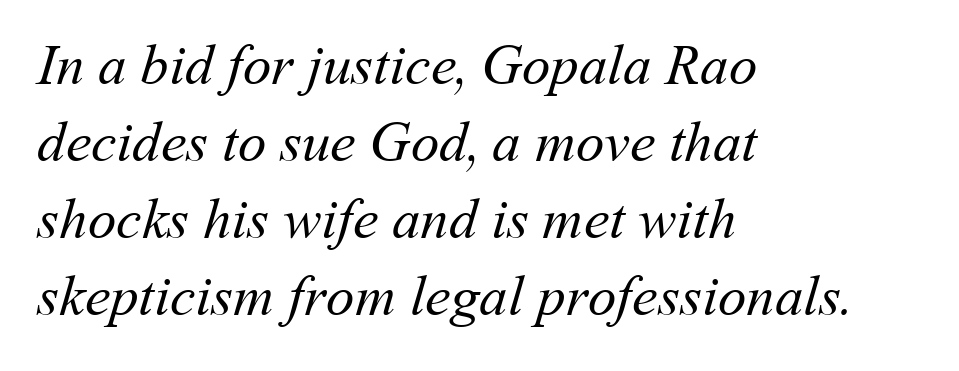
Is the block centered? No — it sits flush against the left margin. Weight class: somewhere from thin through regular. Plain, unruled lines of type. How would I describe the line gaps? Plain and ordinary. Look at the tracking — it's just the regular setting, nothing added.
